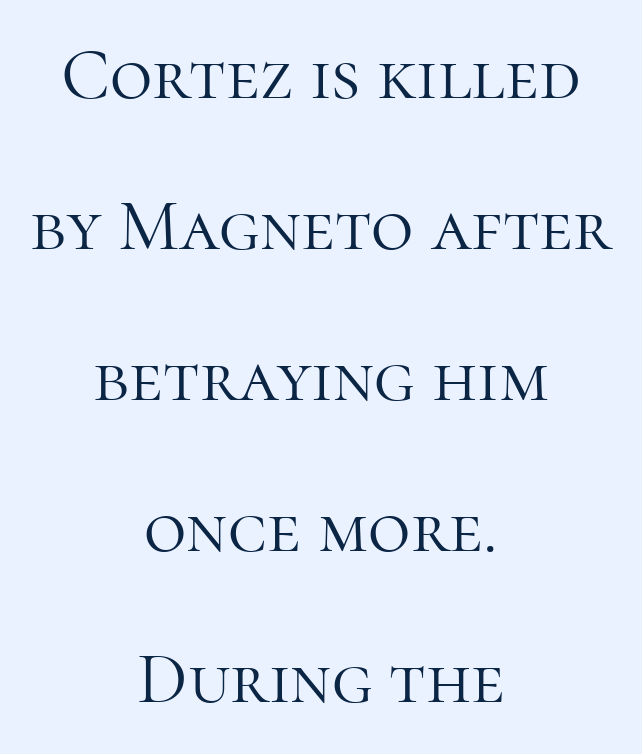
A typesetter would call this proportional, since set widths differ per character. Look at the tracking — it's just the regular setting, nothing added. Any mark beneath the type? The region is blank. The font is comparable to plain body text, perhaps lighter.
